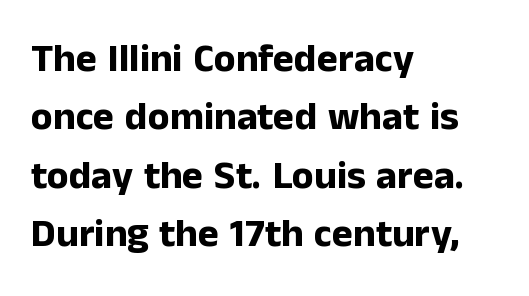
Q: Is the text bold? A: Yes.
Q: Is the text italic (slanted)? A: No, it is upright.
Q: Is the typeface a serif or a sans-serif typeface? A: Sans-serif.
Q: Is the text underlined? A: No.
Q: How is the paragraph aligned? A: Left-aligned.
Q: Is the spacing between letters normal or unusually wide? A: Normal.
Q: Is the spacing between lines tight, normal or loose? A: Normal.
Q: Width (condensed, normal, or wide)? A: Normal.
Q: Stroke contrast? A: Low.
Q: x-height? A: Medium.
Q: Monospaced? A: No.
